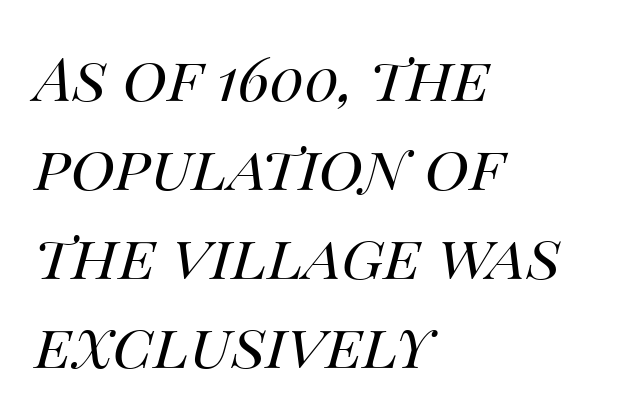
The image shows 61 px regular-weight type, italic (leaning right); set left-aligned, normal line spacing (1.46x), normal letter spacing, not underlined; medium stroke contrast and a large x-height.
